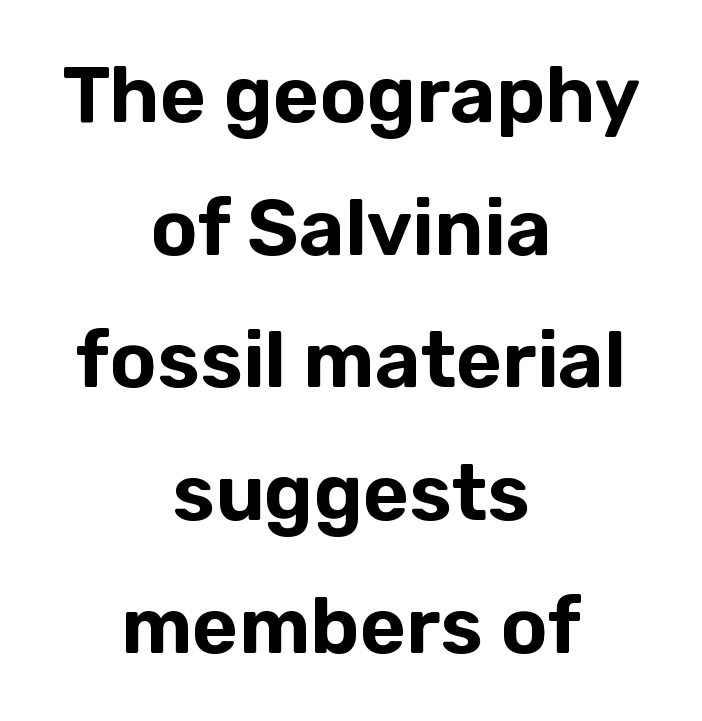
Normally led — the rows are evenly, conventionally spaced. Observe the ordinary spacing: letters are neighbours, not strangers. The paragraph has two soft edges and a firm central axis. Think of a printed novel: that variable character pitch is what you see here.
